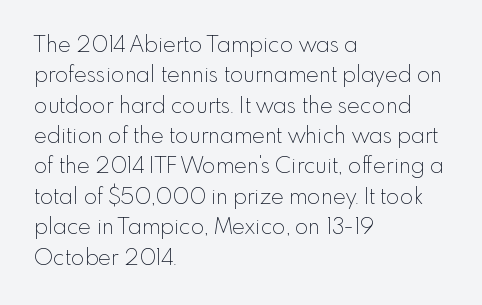
Q: Is the text bold? A: No.
Q: Is the text italic (slanted)? A: No, it is upright.
Q: Is the text underlined? A: No.
Q: How is the paragraph aligned? A: Left-aligned.
Q: Is the spacing between letters normal or unusually wide? A: Normal.
Q: Is the spacing between lines tight, normal or loose? A: Normal.
